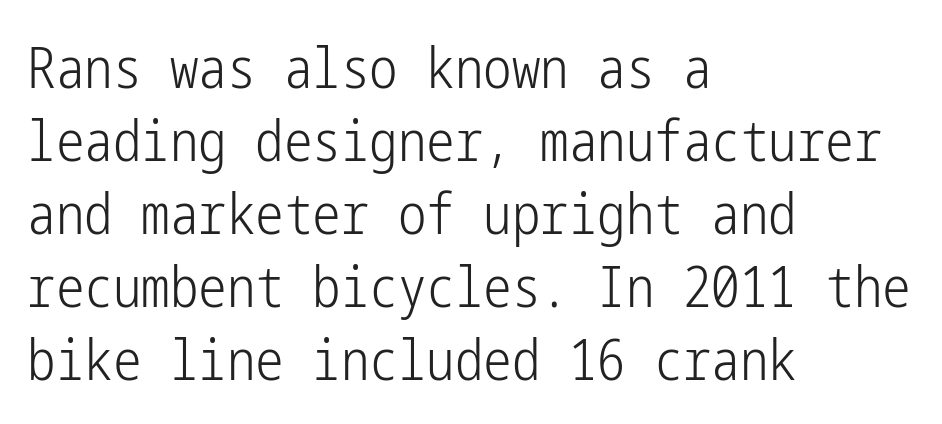
The image shows 57 px light, condensed sans-serif type, upright; set left-aligned, normal line spacing (1.28x), normal letter spacing, not underlined; low stroke contrast and a medium x-height.
